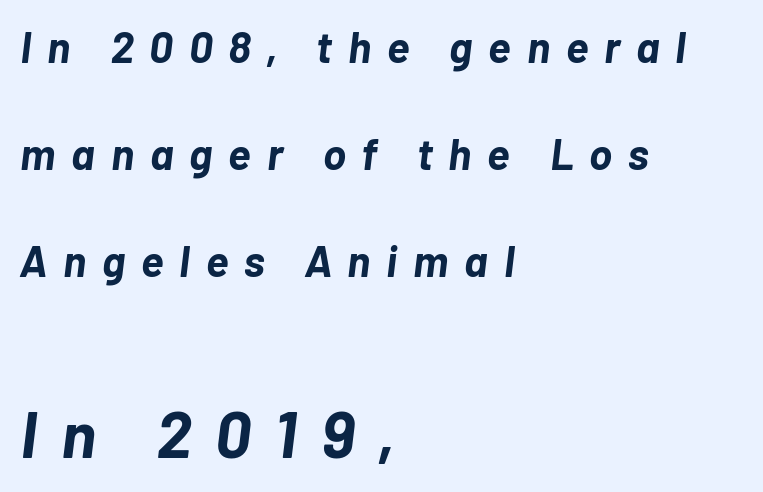
{"italic": "yes", "lean": "right", "slant_degrees": 7, "bold": "yes", "weight": "bold", "width": "normal", "stroke_contrast": "low", "x_height": "medium", "monospaced": "no", "underline": "no", "align": "left", "line_spacing": "loose", "line_spacing_ratio": 2.49, "letter_spacing": "wide", "letter_spacing_em": 0.37, "larger_block": "second", "size_ratio": 1.51, "glyph_px": 65}
